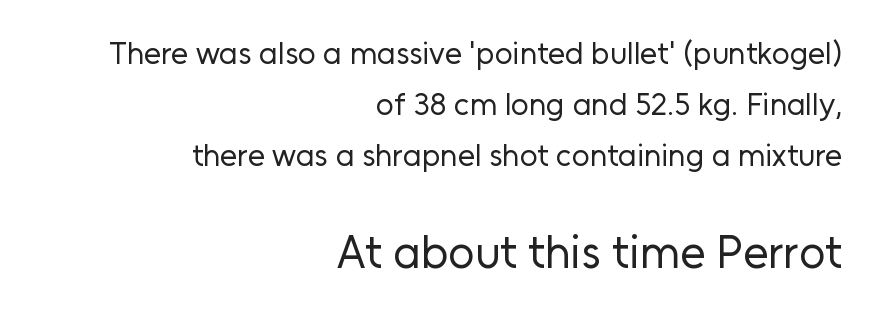
{"serif": "no", "italic": "no", "bold": "no", "weight": "regular", "width": "normal", "stroke_contrast": "low", "x_height": "medium", "monospaced": "no", "underline": "no", "align": "right", "line_spacing": "normal", "line_spacing_ratio": 1.65, "letter_spacing": "normal", "letter_spacing_em": 0.0, "larger_block": "second", "size_ratio": 1.48, "glyph_px": 46}
